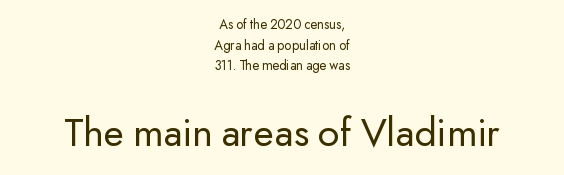
Neither beginnings nor endings align; midpoints do. Font category for this specimen: sans-serif. A student would notice the bottom passage is typeset larger than what precedes it. Interline gaps are of average width in this sample. No word sits above an underline. Upright lettering throughout.
